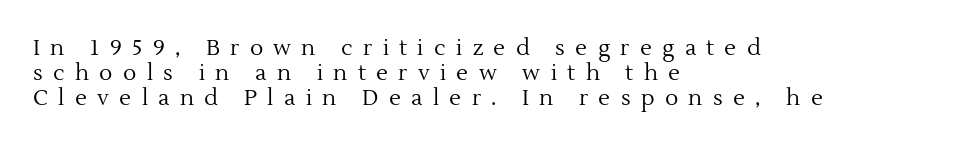
The vertical gap from one line to the next is small. The passage shown is not underscored anywhere. A light-to-regular cut is what we see here. Spacing between characters has been opened up far beyond the box default. Tall strokes in this sample are plumb rather than angled. Line starts are locked; line ends wander.
